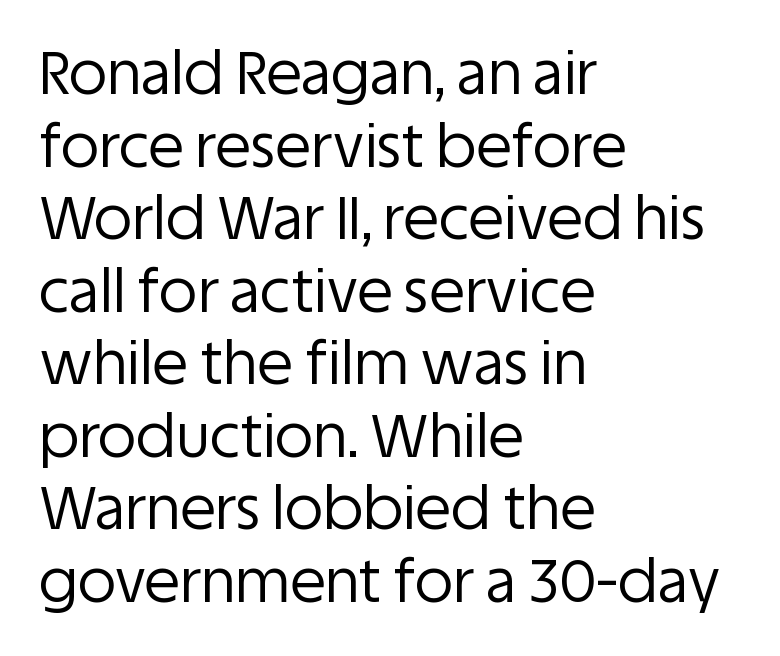
Q: Is the text bold? A: No.
Q: Is the text italic (slanted)? A: No, it is upright.
Q: Is the typeface a serif or a sans-serif typeface? A: Sans-serif.
Q: Is the text underlined? A: No.
Q: How is the paragraph aligned? A: Left-aligned.
Q: Is the spacing between letters normal or unusually wide? A: Normal.
Q: Width (condensed, normal, or wide)? A: Normal.
Q: Stroke contrast? A: Low.
Q: x-height? A: Large.
Q: Monospaced? A: No.
